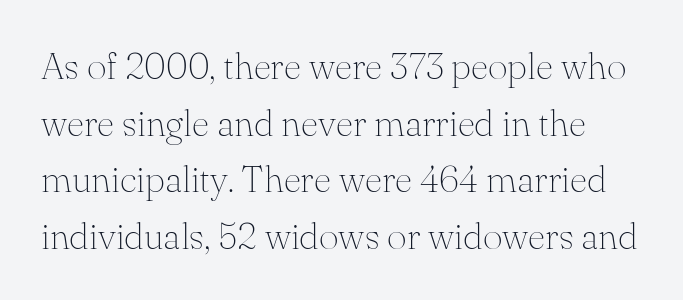
Q: Is the text bold? A: No.
Q: Is the text italic (slanted)? A: No, it is upright.
Q: Is the typeface a serif or a sans-serif typeface? A: Serif.
Q: Is the text underlined? A: No.
Q: Is the spacing between letters normal or unusually wide? A: Normal.
Q: Is the spacing between lines tight, normal or loose? A: Normal.
Q: Width (condensed, normal, or wide)? A: Normal.
Q: Stroke contrast? A: Medium.
Q: x-height? A: Small.
Q: Monospaced? A: No.
